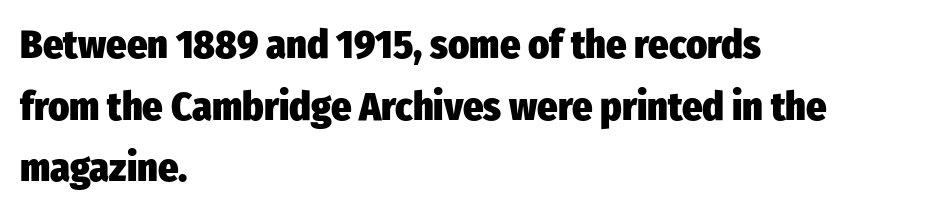
Short and long lines alike share a common starting point at left. Its strokes are broad and dark, the hallmark of bold type. Evenly set lines give the paragraph a standard silhouette. Beneath every word, the page is bare. Observe the absence of serifs on each vertical stroke in this sample. Rendered with straight, roman letterforms.
